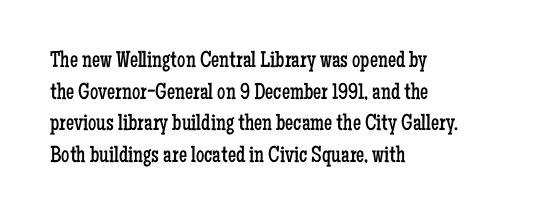
The image shows 23 px text type, upright; set left-aligned, normal line spacing (1.37x), normal letter spacing, not underlined.
